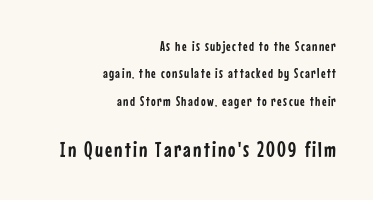
The line-height multiplier appears high, well above default. The face used here appears at its bigger size in the lower chunk. The strip under each line holds only bare page. Teacher's note: observe the even right margin — that is flush-right alignment. These lines were composed using upright roman letters.
